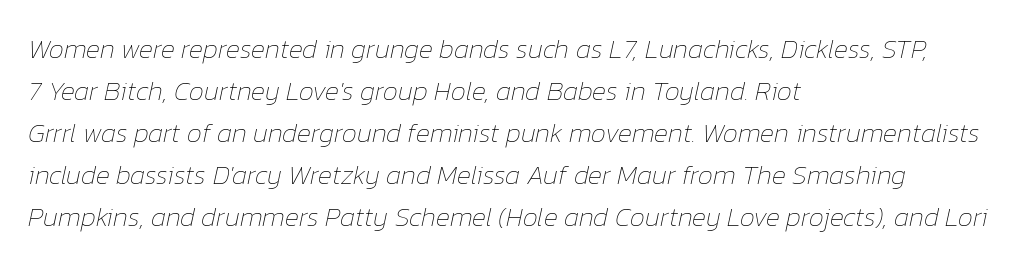
The image shows 27 px text type, italic (leaning right); set left-aligned, normal line spacing (1.56x), normal letter spacing, not underlined.
